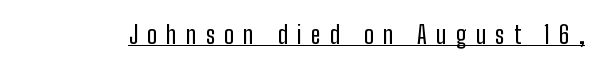
Q: Is the text italic (slanted)? A: No, it is upright.
Q: Is the text underlined? A: Yes.
Q: Is the spacing between letters normal or unusually wide? A: Unusually wide.
